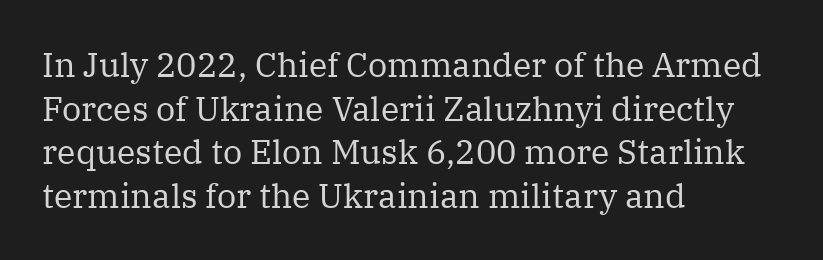
{"serif": "yes", "italic": "no", "bold": "no", "weight": "regular", "width": "normal", "stroke_contrast": "medium", "x_height": "medium", "monospaced": "no", "underline": "no", "align": "left", "line_spacing": "normal", "line_spacing_ratio": 1.28, "letter_spacing": "normal", "letter_spacing_em": 0.0, "glyph_px": 34}
